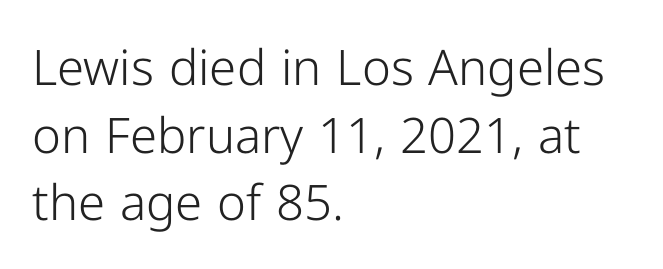
Visually the block forms a straight wall on the left and a jagged coastline on the right. Words appear dense and cohesive because spacing is normal. A light-to-regular cut is what we see here. Decoration check: the copy has no underline.
